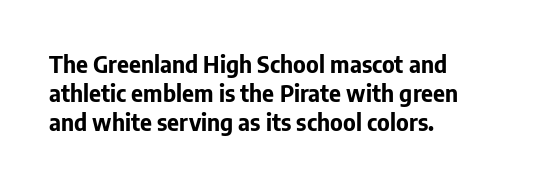
The typography opts for an upright posture over an oblique one. What weight is shown? A full bold with thick strokes. How would I describe the line gaps? Plain and ordinary. Each line starts at the same left margin while the right side varies.
